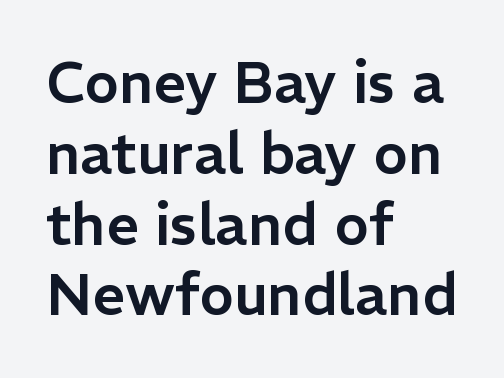
Q: Is the text italic (slanted)? A: No, it is upright.
Q: Is the typeface a serif or a sans-serif typeface? A: Sans-serif.
Q: Is the text underlined? A: No.
Q: How is the paragraph aligned? A: Left-aligned.
Q: Is the spacing between letters normal or unusually wide? A: Normal.
Q: Width (condensed, normal, or wide)? A: Normal.
Q: Stroke contrast? A: Low.
Q: x-height? A: Medium.
Q: Monospaced? A: No.
